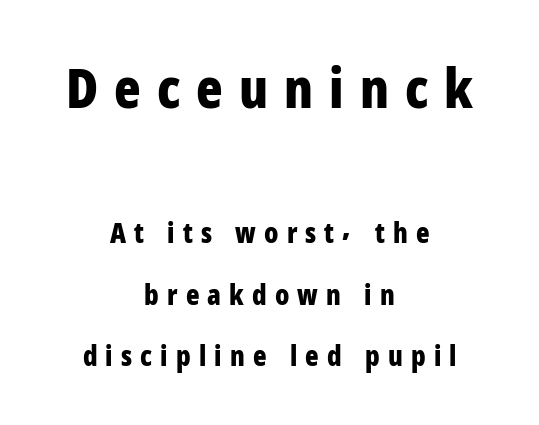
The image shows 55 px bold, condensed sans-serif type, upright; set centered, loose line spacing (2.19x), unusually wide letter spacing (+0.29 em), not underlined; the first (top) block is 1.96x larger; low stroke contrast and a medium x-height.
